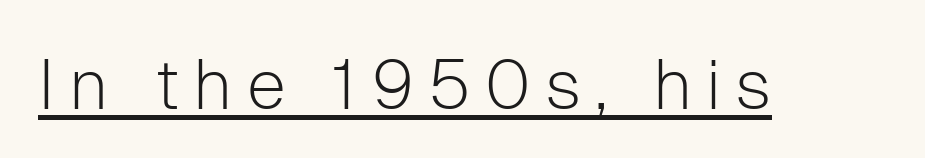
Q: Is the text bold? A: No.
Q: Is the text italic (slanted)? A: No, it is upright.
Q: Is the typeface a serif or a sans-serif typeface? A: Sans-serif.
Q: Is the text underlined? A: Yes.
Q: Is the spacing between letters normal or unusually wide? A: Unusually wide.
Q: Width (condensed, normal, or wide)? A: Normal.
Q: Stroke contrast? A: Low.
Q: x-height? A: Medium.
Q: Monospaced? A: No.
